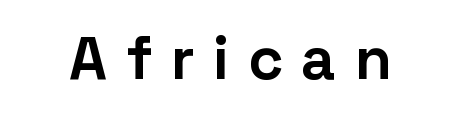
{"serif": "no", "italic": "no", "bold": "yes", "weight": "bold", "width": "normal", "stroke_contrast": "low", "x_height": "medium", "monospaced": "no", "underline": "no", "letter_spacing": "wide", "letter_spacing_em": 0.31, "glyph_px": 60}
